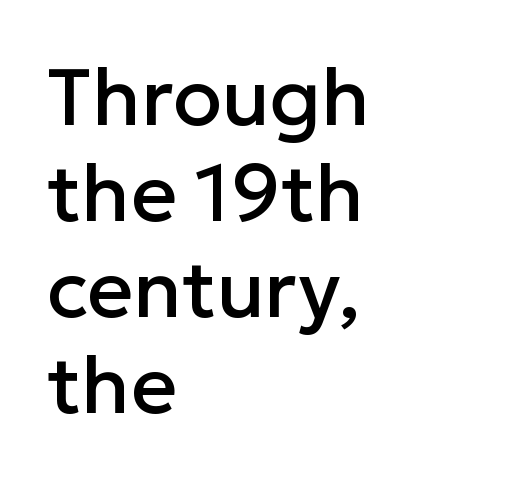
Q: Is the text italic (slanted)? A: No, it is upright.
Q: Is the typeface a serif or a sans-serif typeface? A: Sans-serif.
Q: Is the text underlined? A: No.
Q: How is the paragraph aligned? A: Left-aligned.
Q: Is the spacing between letters normal or unusually wide? A: Normal.
Q: Width (condensed, normal, or wide)? A: Normal.
Q: Stroke contrast? A: Low.
Q: x-height? A: Medium.
Q: Monospaced? A: No.
